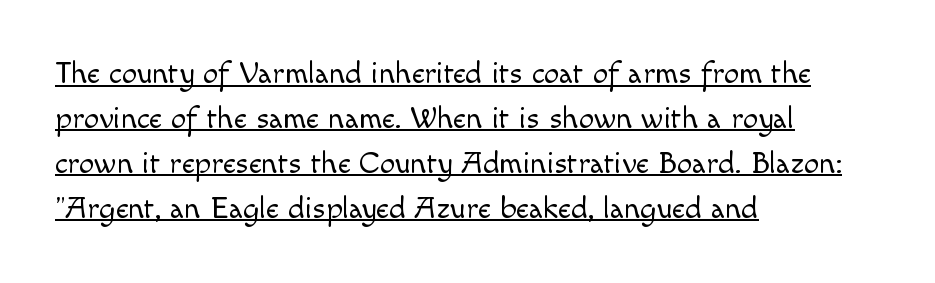
Q: Is the text bold? A: No.
Q: Is the text italic (slanted)? A: No, it is upright.
Q: Is the typeface a serif or a sans-serif typeface? A: Sans-serif.
Q: Is the text underlined? A: Yes.
Q: How is the paragraph aligned? A: Left-aligned.
Q: Is the spacing between letters normal or unusually wide? A: Normal.
Q: Is the spacing between lines tight, normal or loose? A: Normal.
Q: Width (condensed, normal, or wide)? A: Normal.
Q: x-height? A: Small.
Q: Monospaced? A: No.
